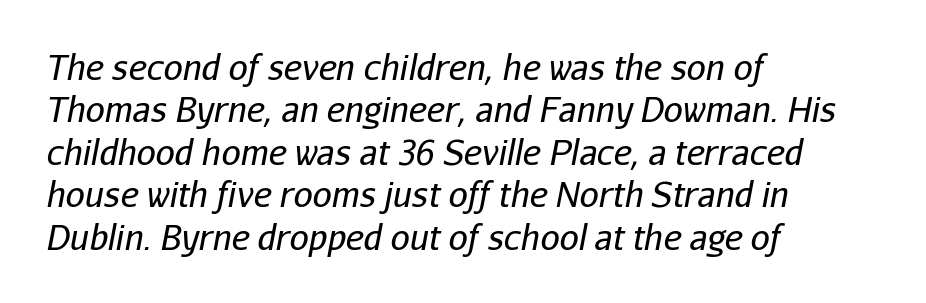
The image shows 34 px regular-weight type, italic (leaning right); set left-aligned, normal line spacing (1.25x), normal letter spacing, not underlined; low stroke contrast and a medium x-height.
